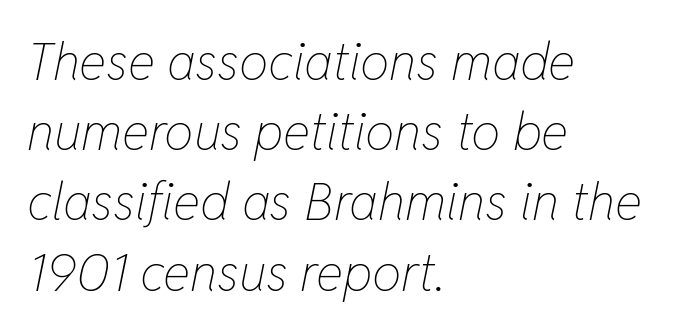
{"italic": "yes", "lean": "right", "slant_degrees": 11, "bold": "no", "weight": "thin", "width": "condensed", "stroke_contrast": "low", "x_height": "medium", "monospaced": "no", "underline": "no", "align": "left", "line_spacing": "normal", "line_spacing_ratio": 1.35, "letter_spacing": "normal", "letter_spacing_em": 0.0, "glyph_px": 52}
